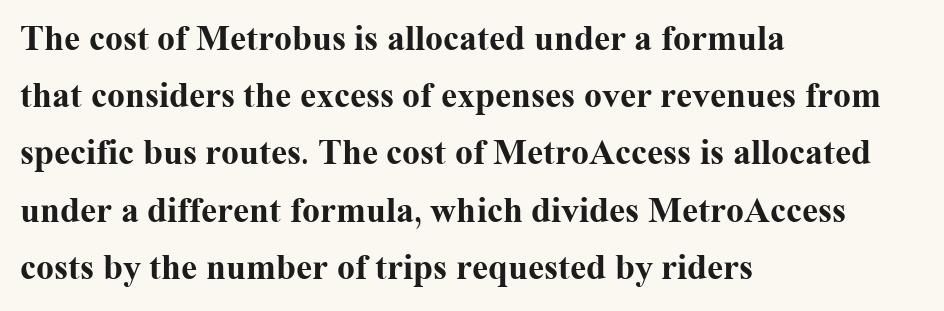
The image shows 36 px bold serif type, upright; set left-aligned, normal line spacing (1.59x), normal letter spacing, not underlined; medium stroke contrast and a medium x-height.
